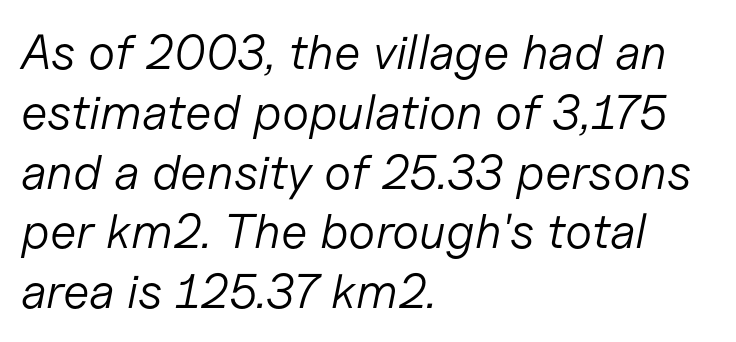
Q: Is the text bold? A: No.
Q: Is the text italic (slanted)? A: Yes, it leans right by about 11 degrees.
Q: Is the text underlined? A: No.
Q: How is the paragraph aligned? A: Left-aligned.
Q: Is the spacing between letters normal or unusually wide? A: Normal.
Q: Width (condensed, normal, or wide)? A: Normal.
Q: Stroke contrast? A: Low.
Q: x-height? A: Medium.
Q: Monospaced? A: No.
